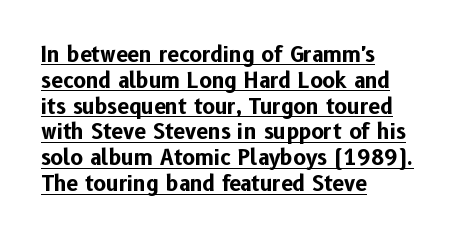
The rendering uses the underline text-decoration. Here the glyphs are tracked normally, forming tight word shapes. The face used here has the dense, thick strokes of a bold. Do the letters lean? They stand straight. Leftover space on each line is placed entirely after the last word.
